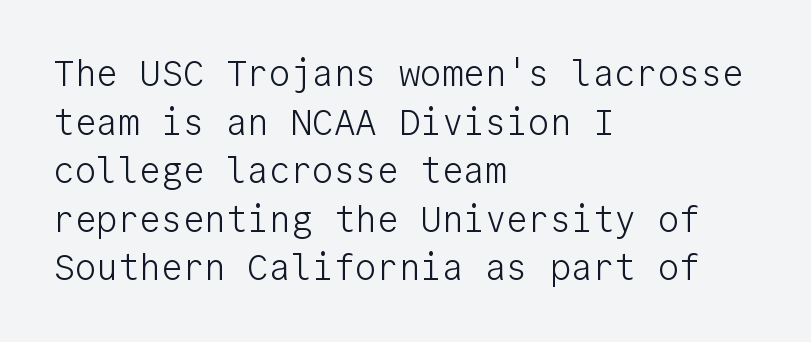
{"serif": "no", "italic": "no", "bold": "no", "weight": "light", "width": "normal", "stroke_contrast": "low", "x_height": "medium", "monospaced": "yes", "underline": "no", "align": "left", "line_spacing": "normal", "line_spacing_ratio": 1.35, "letter_spacing": "normal", "letter_spacing_em": 0.0, "glyph_px": 36}
